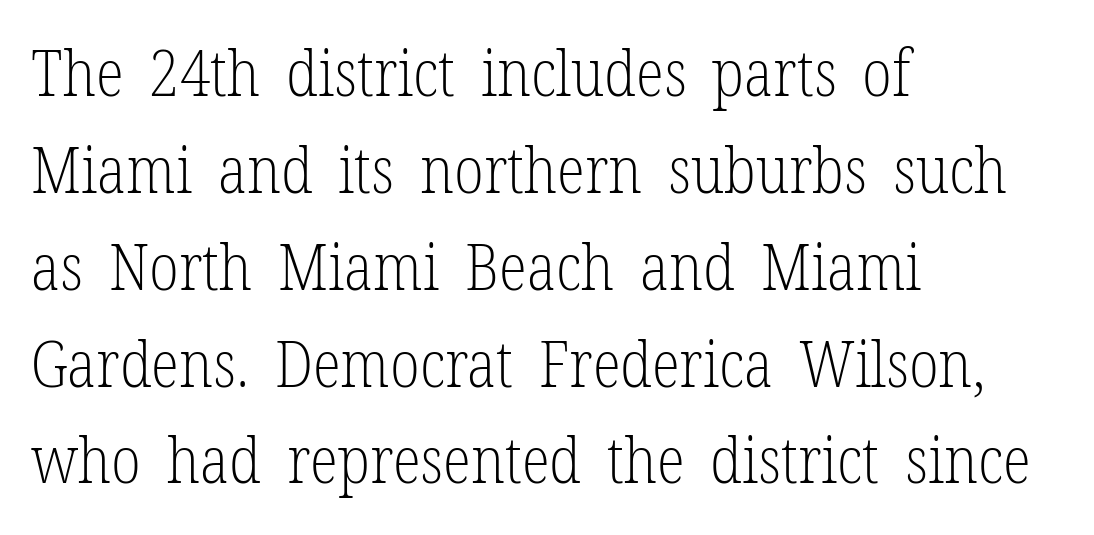
The image shows 65 px light, condensed serif type, upright; set left-aligned, normal line spacing (1.49x), normal letter spacing, not underlined; low stroke contrast and a medium x-height.
